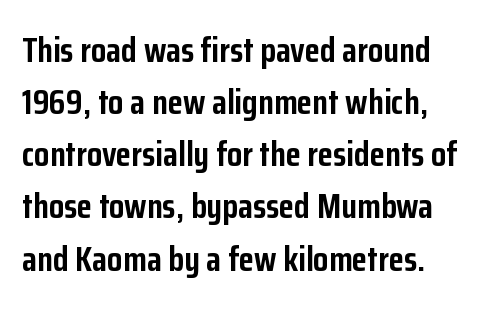
{"serif": "no", "italic": "no", "bold": "yes", "weight": "semibold", "width": "condensed", "stroke_contrast": "low", "x_height": "medium", "monospaced": "no", "underline": "no", "line_spacing": "normal", "line_spacing_ratio": 1.49, "letter_spacing": "normal", "letter_spacing_em": 0.0, "glyph_px": 35}
